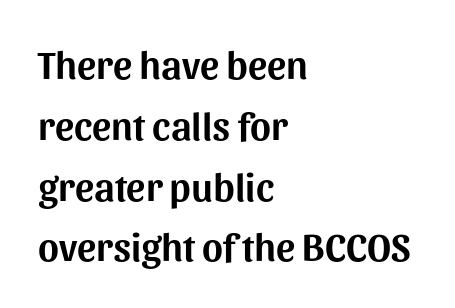
{"serif": "no", "italic": "no", "width": "normal", "stroke_contrast": "medium", "x_height": "medium", "monospaced": "no", "underline": "no", "align": "left", "line_spacing": "normal", "line_spacing_ratio": 1.52, "letter_spacing": "normal", "letter_spacing_em": 0.0, "glyph_px": 40}
